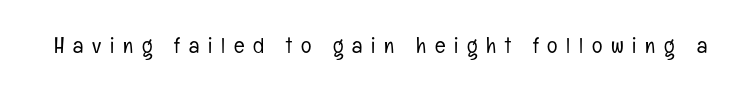
{"italic": "no", "bold": "no", "underline": "no", "letter_spacing": "wide", "letter_spacing_em": 0.39, "glyph_px": 22}
